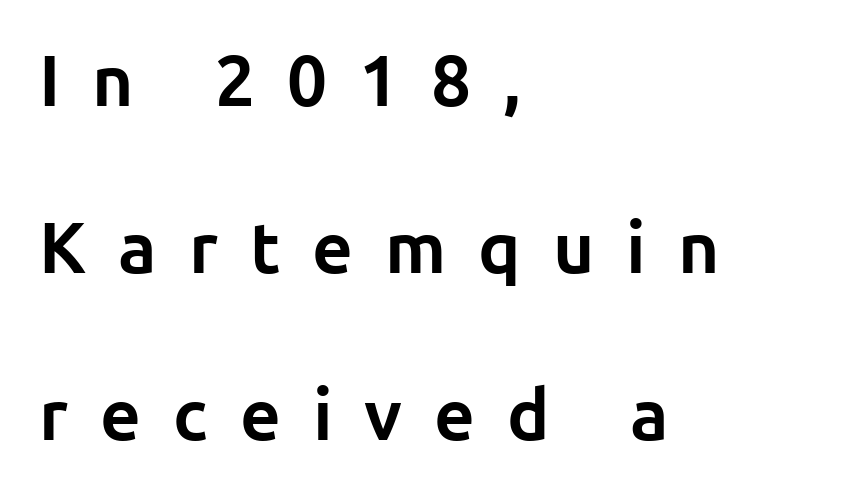
Q: Is the text bold? A: Yes.
Q: Is the text italic (slanted)? A: No, it is upright.
Q: Is the typeface a serif or a sans-serif typeface? A: Sans-serif.
Q: Is the text underlined? A: No.
Q: How is the paragraph aligned? A: Left-aligned.
Q: Is the spacing between letters normal or unusually wide? A: Unusually wide.
Q: Is the spacing between lines tight, normal or loose? A: Loose.
Q: Width (condensed, normal, or wide)? A: Normal.
Q: Stroke contrast? A: Low.
Q: x-height? A: Medium.
Q: Monospaced? A: No.
